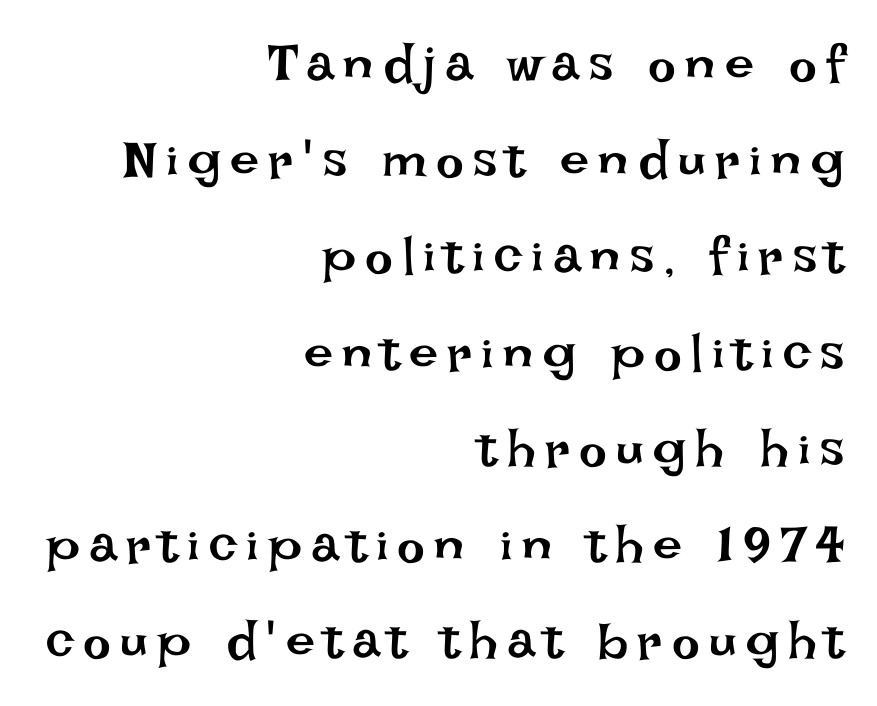
Characters remain perfectly vertical along every line. The face used here is proportionally spaced, like ordinary book or web type. The passage shown is not bold in any degree. Descenders are the only things crossing below the line. The typesetter chose a ragged-left arrangement here.
